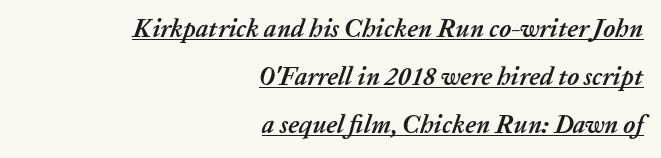
Q: Is the text bold? A: Yes.
Q: Is the text italic (slanted)? A: Yes, it leans right by about 20 degrees.
Q: Is the text underlined? A: Yes.
Q: How is the paragraph aligned? A: Right-aligned.
Q: Is the spacing between letters normal or unusually wide? A: Normal.
Q: Is the spacing between lines tight, normal or loose? A: Loose.
